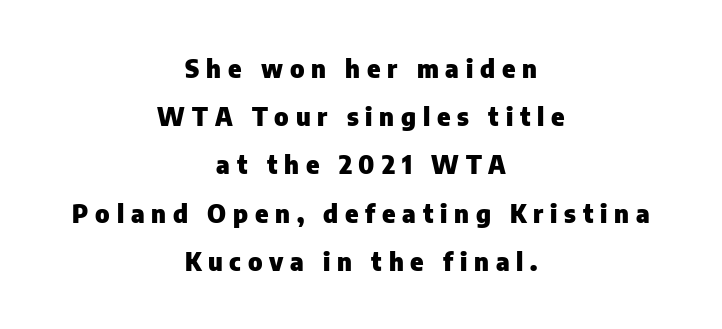
This block would shrink considerably if given ordinary leading; it's expanded now. The space directly below the letters is spotless. Set as a true bold cut, around the 700 mark. Rendered with straight, roman letterforms. The line texture is sparse and dotted thanks to wide tracking. Every row of glyphs is offset so its center matches the block's center.
